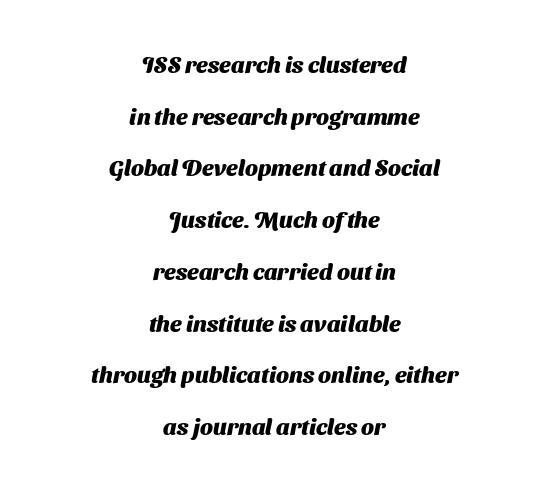
{"bold": "yes", "underline": "no", "align": "center", "line_spacing": "loose", "line_spacing_ratio": 2.25, "letter_spacing": "normal", "letter_spacing_em": 0.0, "glyph_px": 23}
